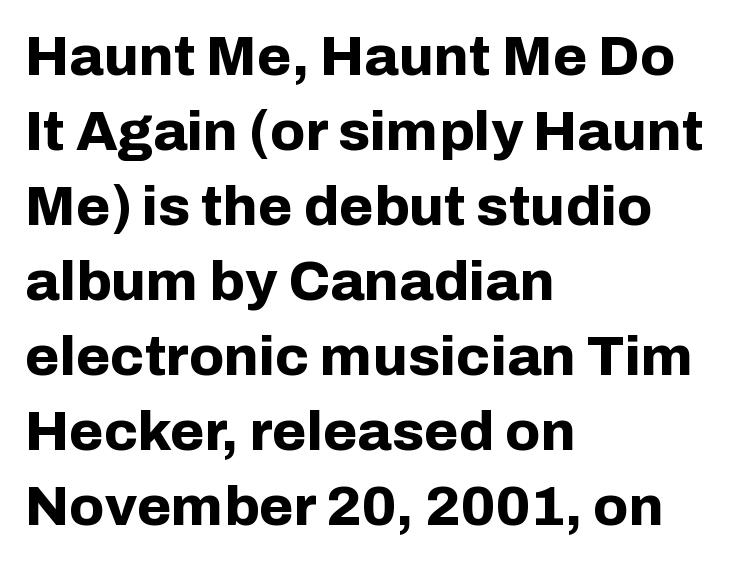
If you measured baseline to baseline, you'd find a middling distance. Standard letterfit; no display-style spreading of the glyphs. Beneath every word, the page is bare. Note: no serifs on the glyphs.
